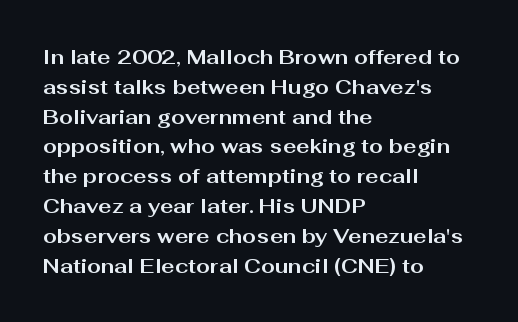
The image shows 20 px bold type, upright; set left-aligned, normal line spacing (1.49x), normal letter spacing, not underlined.
